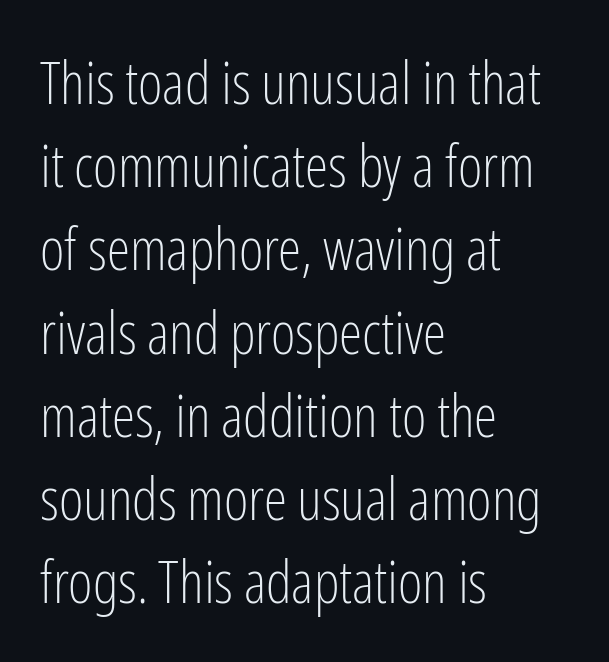
Q: Is the text bold? A: No.
Q: Is the text italic (slanted)? A: No, it is upright.
Q: Is the typeface a serif or a sans-serif typeface? A: Sans-serif.
Q: Is the text underlined? A: No.
Q: How is the paragraph aligned? A: Left-aligned.
Q: Is the spacing between letters normal or unusually wide? A: Normal.
Q: Is the spacing between lines tight, normal or loose? A: Normal.
Q: Width (condensed, normal, or wide)? A: Condensed.
Q: Stroke contrast? A: Low.
Q: x-height? A: Medium.
Q: Monospaced? A: No.
